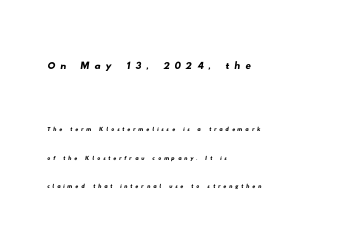
The image shows 27 px text type; set left-aligned, line spacing 1.88x, not underlined; the first (top) block is 1.8x larger.
